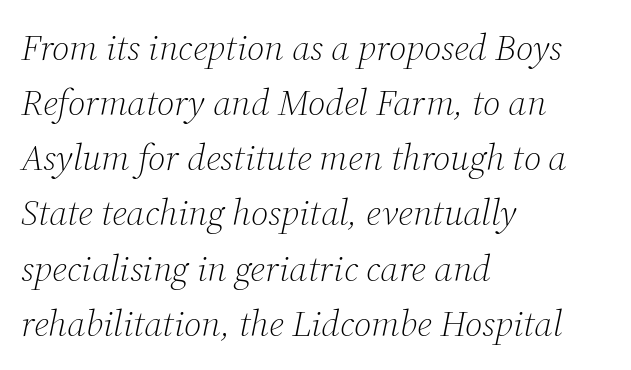
Vertical stems look standard width or narrower in stroke. The tracking reads as untouched default to a designer's eye. Is there much room between lines? A standard amount, neither cramped nor airy. I'd call this a serif setting — the letters wear small feet.
